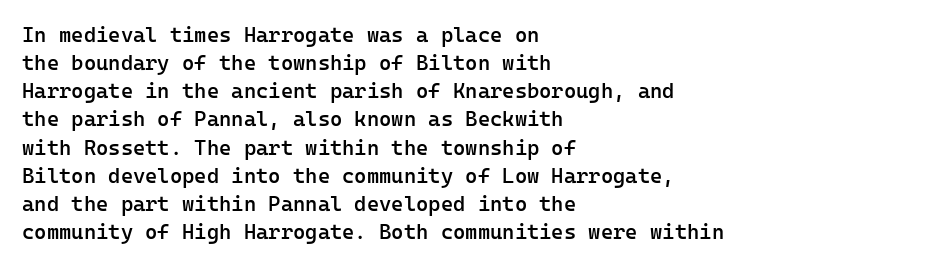
{"italic": "no", "bold": "semi", "underline": "no", "align": "left", "line_spacing": "normal", "line_spacing_ratio": 1.34, "letter_spacing": "normal", "letter_spacing_em": 0.0, "glyph_px": 21}
